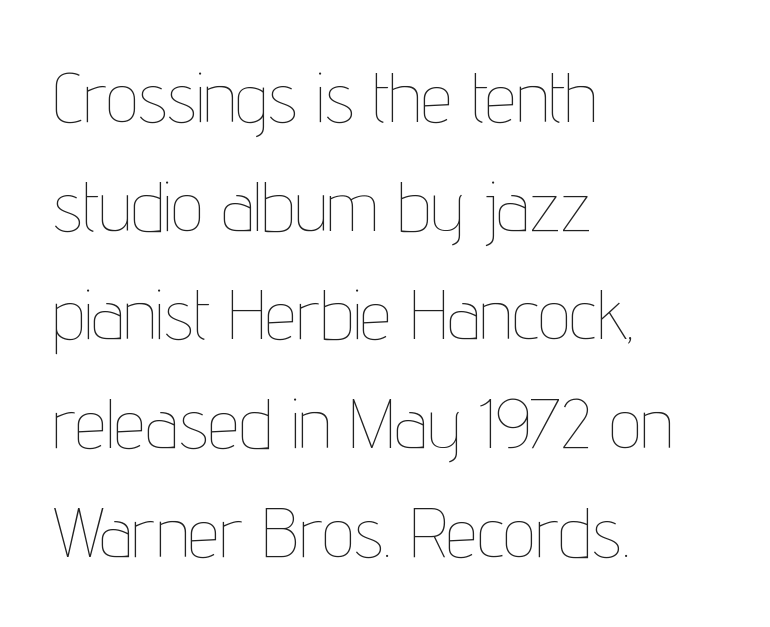
Think standard paragraph weight, or any step lighter than that. Posture: upright roman. The leading is moderate, giving the passage an even texture. Decoration check: the copy has no underline. In terms of letterspacing, this is plain default setting. Each letter keeps its own natural width here, so spacing adapts to shape.
